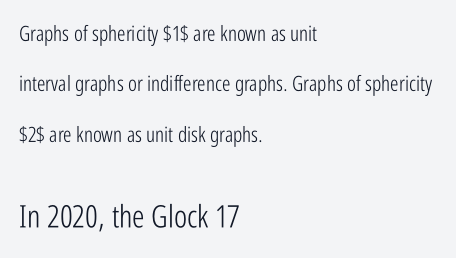
{"serif": "no", "italic": "no", "bold": "no", "weight": "light", "width": "condensed", "stroke_contrast": "low", "x_height": "medium", "monospaced": "no", "underline": "no", "align": "left", "line_spacing": "loose", "line_spacing_ratio": 2.4, "letter_spacing": "normal", "letter_spacing_em": 0.0, "larger_block": "second", "size_ratio": 1.48, "glyph_px": 31}
